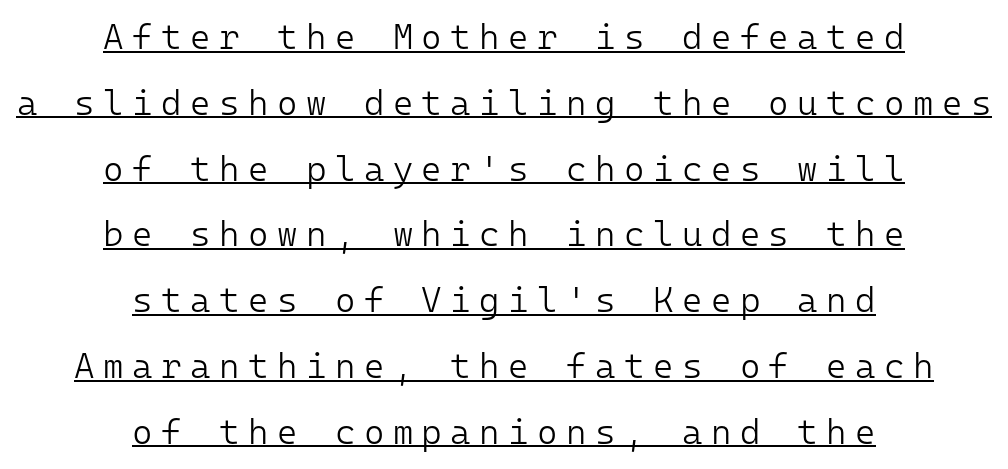
{"serif": "no", "italic": "no", "bold": "no", "weight": "light", "width": "normal", "stroke_contrast": "low", "x_height": "medium", "monospaced": "yes", "underline": "yes", "align": "center", "line_spacing_ratio": 1.88, "letter_spacing": "wide", "letter_spacing_em": 0.24, "glyph_px": 35}
